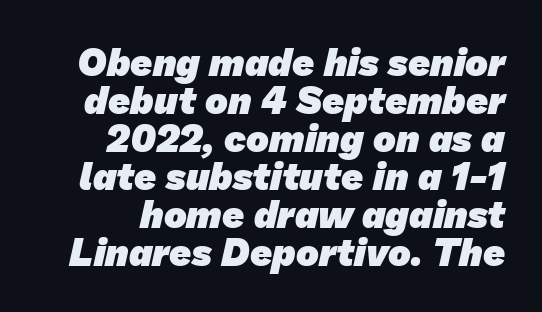
Q: Is the text bold? A: Yes.
Q: Is the typeface a serif or a sans-serif typeface? A: Sans-serif.
Q: Is the text underlined? A: No.
Q: Is the spacing between letters normal or unusually wide? A: Normal.
Q: Is the spacing between lines tight, normal or loose? A: Tight.
Q: Width (condensed, normal, or wide)? A: Normal.
Q: Stroke contrast? A: Low.
Q: x-height? A: Medium.
Q: Monospaced? A: No.
